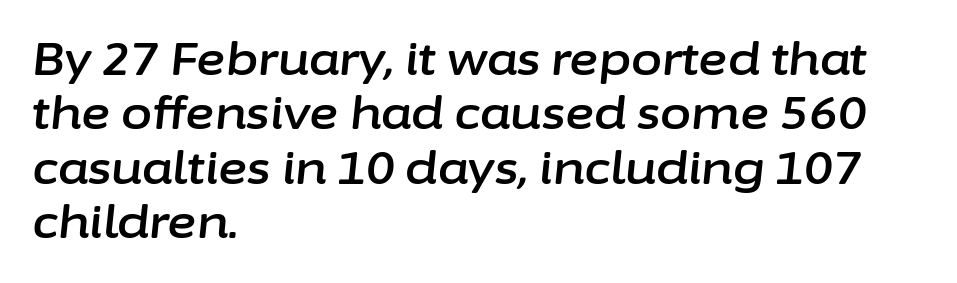
The image shows 45 px text type, italic (leaning right); set left-aligned, line spacing 1.21x, normal letter spacing, not underlined; low stroke contrast and a medium x-height.
